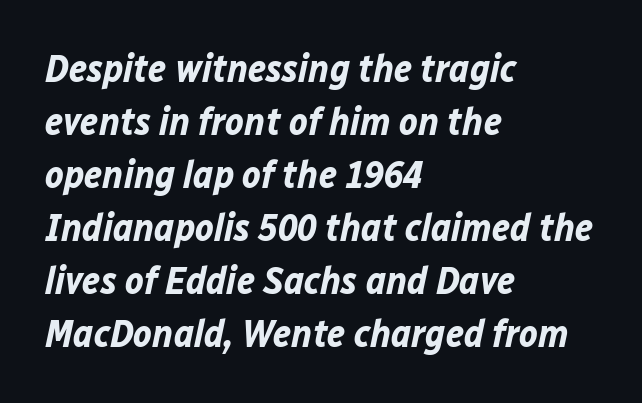
The image shows 39 px bold type, italic (leaning right); set left-aligned, normal line spacing (1.36x), normal letter spacing, not underlined; low stroke contrast and a medium x-height.
